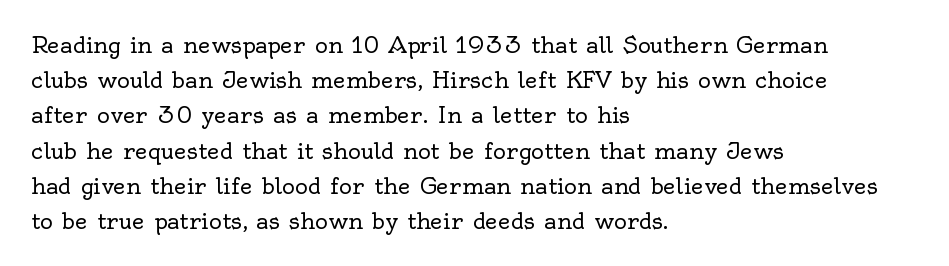
The image shows 22 px text type, upright; set left-aligned, normal line spacing (1.6x), normal letter spacing, not underlined.
